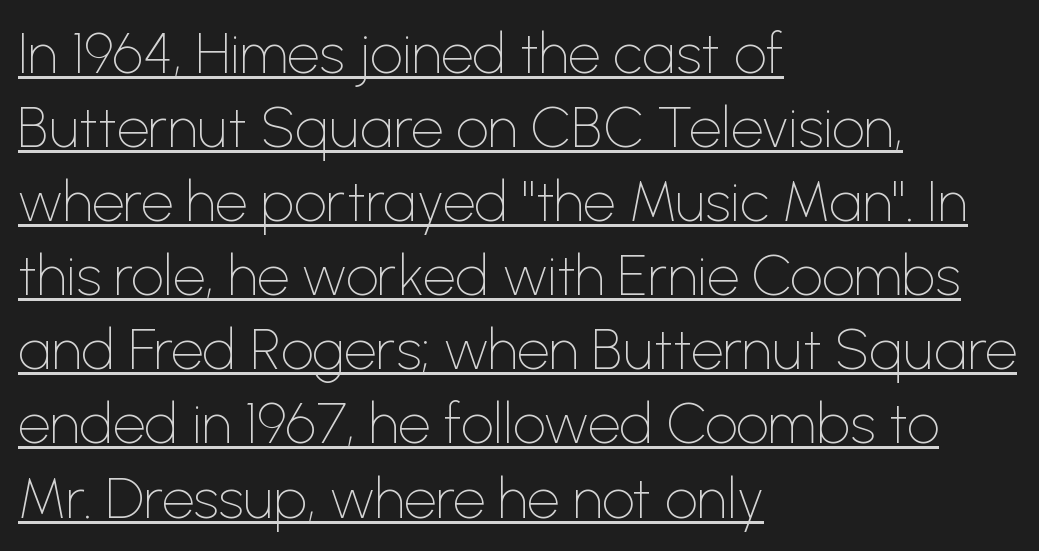
The rendering uses a moderate line-height, typical for paragraphs. Unlike italic type, these characters show no tilt at all. Observe the ordinary spacing: letters are neighbours, not strangers. Heft: none added — not bold.
